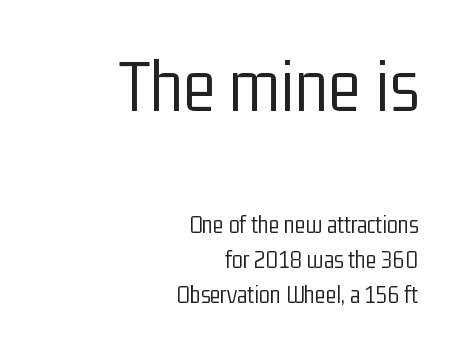
Q: Is the text bold? A: No.
Q: Is the text italic (slanted)? A: No, it is upright.
Q: Is the typeface a serif or a sans-serif typeface? A: Sans-serif.
Q: Is the text underlined? A: No.
Q: How is the paragraph aligned? A: Right-aligned.
Q: Is the spacing between letters normal or unusually wide? A: Normal.
Q: Is the spacing between lines tight, normal or loose? A: Normal.
Q: Which block of text is set in a larger size, the first (top) or the second (bottom)? A: The first (top) one.
Q: Width (condensed, normal, or wide)? A: Condensed.
Q: Stroke contrast? A: Low.
Q: x-height? A: Medium.
Q: Monospaced? A: No.
